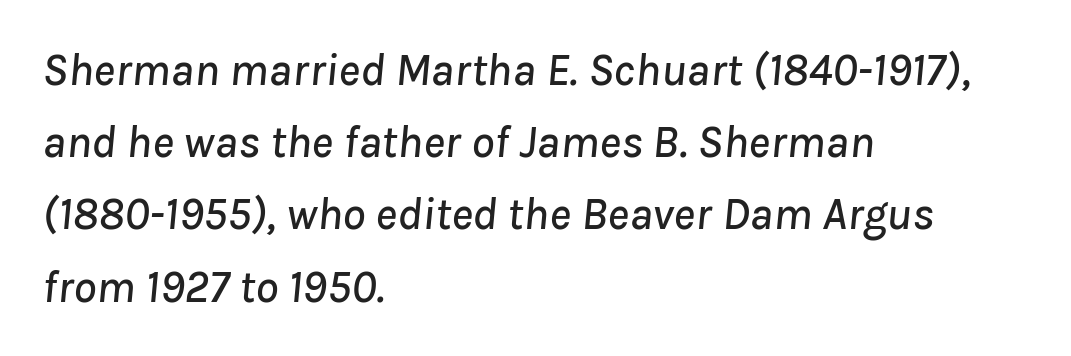
Italic: yes, the glyphs are oblique. Spacing verdict: proportional, widths tailored to each character. Honestly, there is no underline to notice here at all. The letters sit at their default tracking, neither squeezed nor spread.
